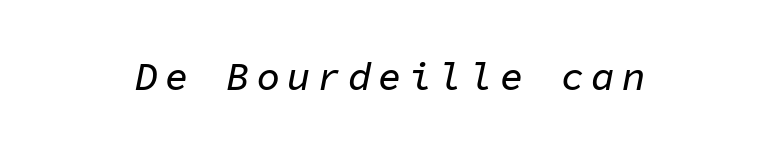
{"italic": "yes", "lean": "right", "slant_degrees": 11, "width": "normal", "stroke_contrast": "low", "x_height": "medium", "monospaced": "yes", "underline": "no", "glyph_px": 39}
